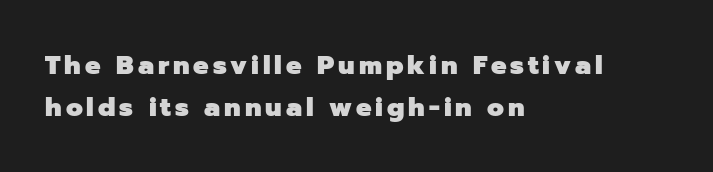
The specimen omits any rule beneath the text block's lines. Vertical strokes here are truly vertical. Each new line begins a customary step beneath the previous one. The font is running at its bold setting.
